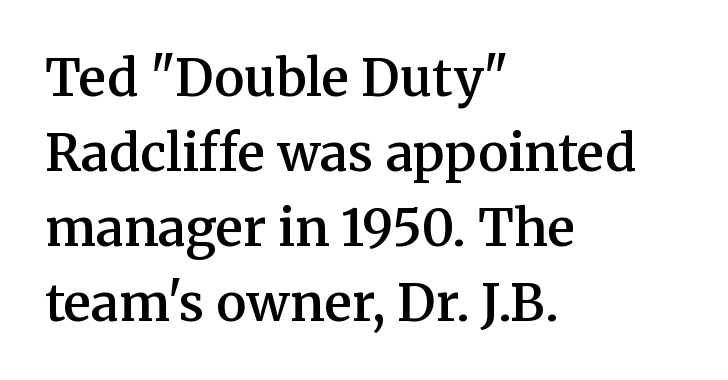
The image shows 51 px semibold serif type, upright; set left-aligned, normal line spacing (1.47x), normal letter spacing, not underlined; medium stroke contrast and a medium x-height.
